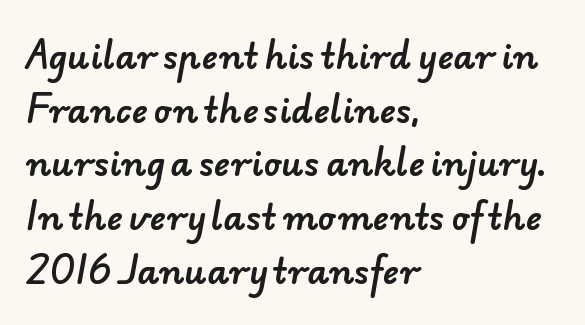
Nope, no serifs anywhere on these letters. Each row of text sits above clean, open space. Compared with typical body copy, the letter spacing here is the same. Leftover space on each line is placed entirely after the last word. Successive baselines arrive at the customary interval.
